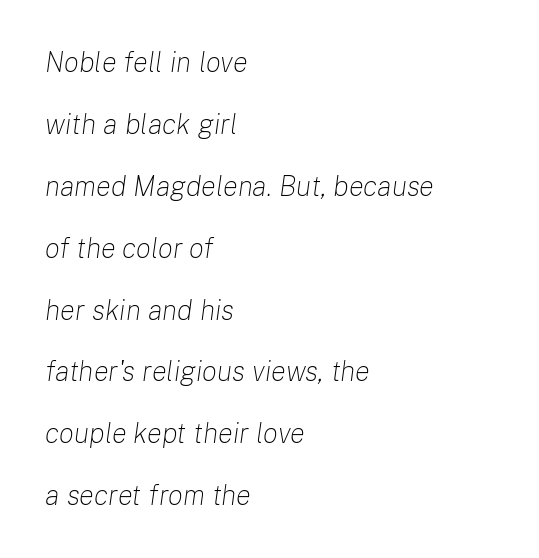
The image shows 28 px light type, italic (leaning right); set left-aligned, loose line spacing (2.21x), normal letter spacing, not underlined; low stroke contrast and a medium x-height.
